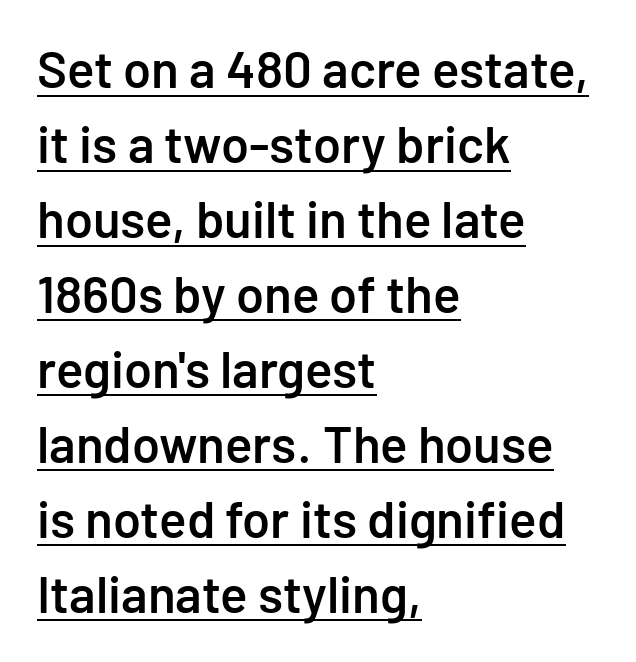
{"serif": "no", "italic": "no", "bold": "semi", "weight": "semibold", "width": "normal", "stroke_contrast": "low", "x_height": "medium", "monospaced": "no", "underline": "yes", "align": "left", "line_spacing": "normal", "line_spacing_ratio": 1.47, "letter_spacing": "normal", "letter_spacing_em": 0.0, "glyph_px": 51}
